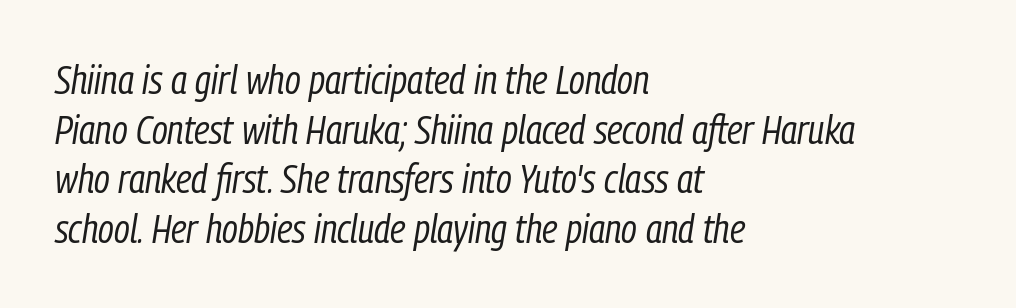
The passage shown leans; its letterforms are oblique. Counters stay open thanks to moderate or lighter strokes. Think of a printed novel: that variable character pitch is what you see here. Words float on clear page, feet unadorned. Where is the straight margin? On the left.
